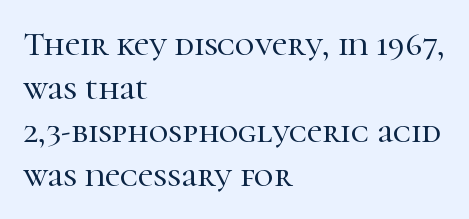
Q: Is the text italic (slanted)? A: No, it is upright.
Q: Is the typeface a serif or a sans-serif typeface? A: Serif.
Q: Is the text underlined? A: No.
Q: How is the paragraph aligned? A: Left-aligned.
Q: Is the spacing between letters normal or unusually wide? A: Normal.
Q: Is the spacing between lines tight, normal or loose? A: Normal.
Q: Width (condensed, normal, or wide)? A: Normal.
Q: Stroke contrast? A: High.
Q: x-height? A: Medium.
Q: Monospaced? A: No.
